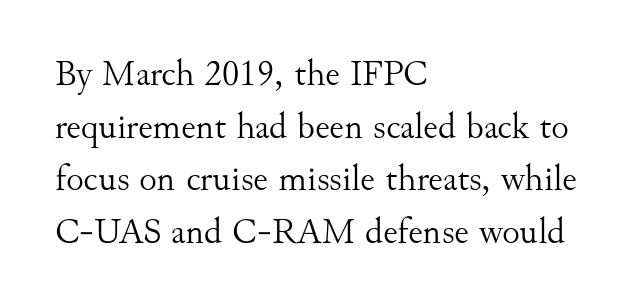
One glance says typical: line gaps are just what's usual. Notice how the stems are strictly vertical — no italics here. The rendering shows small feet on the letterforms — a serif design. Where is the straight margin? On the left. A clean baseline with only descenders dipping below it. Is this a fixed-width face? No — the glyphs have proportional, varying widths.
